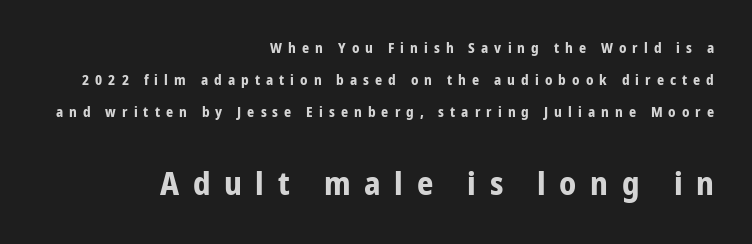
{"serif": "no", "italic": "no", "bold": "yes", "weight": "bold", "width": "condensed", "stroke_contrast": "low", "x_height": "medium", "monospaced": "no", "underline": "no", "align": "right", "line_spacing": "loose", "line_spacing_ratio": 2.3, "letter_spacing": "wide", "letter_spacing_em": 0.43, "larger_block": "second", "size_ratio": 2.29, "glyph_px": 32}
